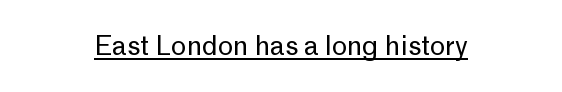
Honestly, the letter spacing is just normal — you wouldn't notice it. Compared with undecorated copy, this sample adds a rule below the words. The font is comparable to plain body text, perhaps lighter. Casual observation: everything's sitting right in the middle. Every stem runs plumb, perpendicular to the baseline.
